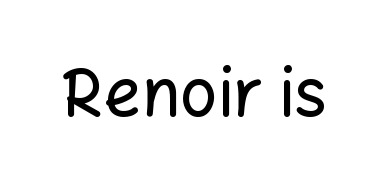
{"serif": "no", "italic": "no", "width": "normal", "stroke_contrast": "low", "x_height": "medium", "monospaced": "no", "underline": "no", "letter_spacing": "normal", "letter_spacing_em": 0.0, "glyph_px": 66}
